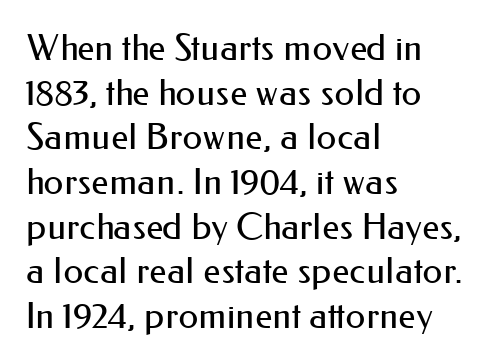
Q: Is the text bold? A: No.
Q: Is the text italic (slanted)? A: No, it is upright.
Q: Is the typeface a serif or a sans-serif typeface? A: Sans-serif.
Q: Is the text underlined? A: No.
Q: How is the paragraph aligned? A: Left-aligned.
Q: Is the spacing between letters normal or unusually wide? A: Normal.
Q: Width (condensed, normal, or wide)? A: Normal.
Q: Stroke contrast? A: Medium.
Q: x-height? A: Small.
Q: Monospaced? A: No.
